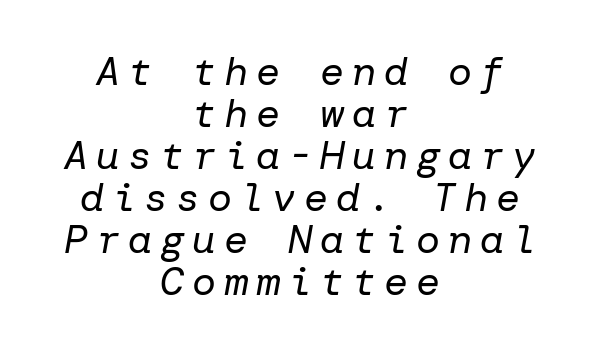
{"italic": "yes", "lean": "right", "slant_degrees": 10, "bold": "no", "weight": "regular", "width": "normal", "stroke_contrast": "low", "x_height": "medium", "underline": "no", "align": "center", "line_spacing": "tight", "line_spacing_ratio": 1.05, "letter_spacing": "wide", "letter_spacing_em": 0.2, "glyph_px": 40}
